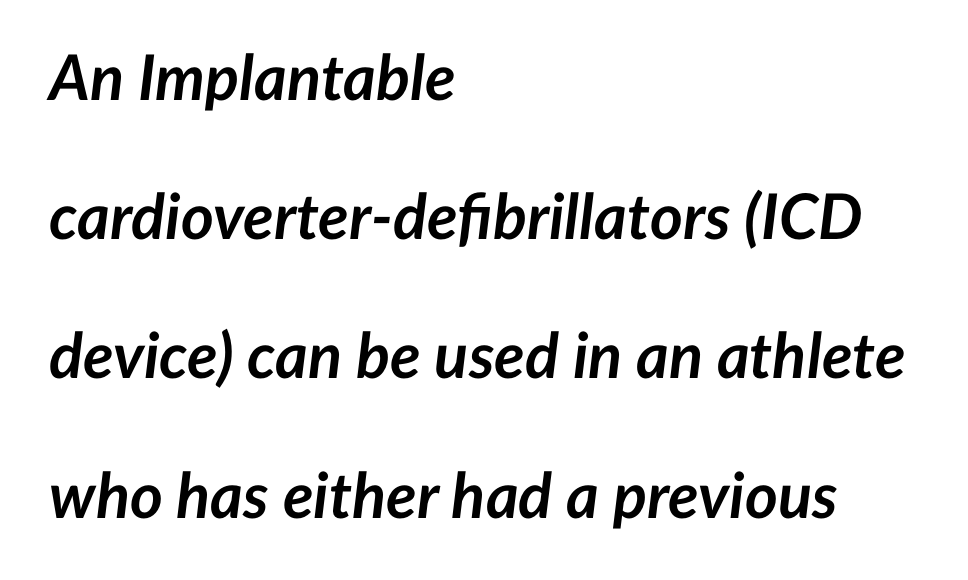
{"italic": "yes", "lean": "right", "slant_degrees": 7, "bold": "yes", "weight": "semibold", "width": "normal", "stroke_contrast": "low", "x_height": "medium", "monospaced": "no", "underline": "no", "align": "left", "line_spacing": "loose", "line_spacing_ratio": 2.21, "letter_spacing": "normal", "letter_spacing_em": 0.0, "glyph_px": 63}
